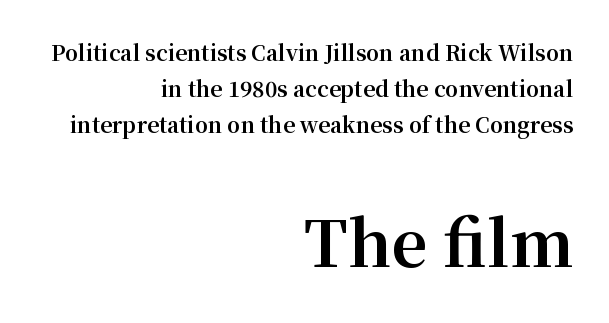
The image shows 63 px bold serif type, upright; set right-aligned, line spacing 1.71x, normal letter spacing, not underlined; the second (bottom) block is 3.0x larger; medium stroke contrast and a medium x-height.
